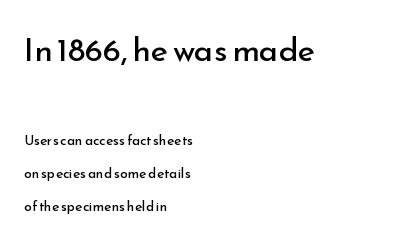
Every stem runs plumb, perpendicular to the baseline. Has an underline been added? It has not. Widely set lines give the paragraph a tall, airy silhouette. The designer gave the opening block more size than the closing block. Nothing sits at the stroke ends, so this counts as sans-serif.
